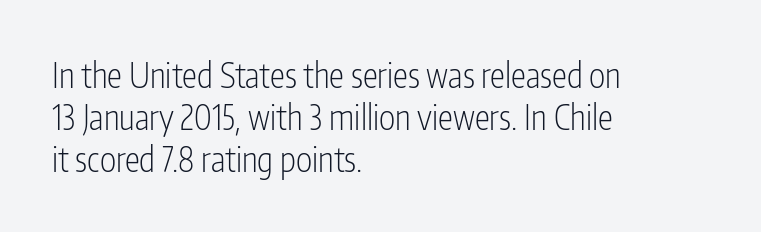
{"serif": "no", "italic": "no", "bold": "no", "weight": "light", "width": "condensed", "stroke_contrast": "low", "x_height": "medium", "monospaced": "no", "underline": "no", "align": "left", "line_spacing_ratio": 1.23, "letter_spacing": "normal", "letter_spacing_em": 0.0, "glyph_px": 34}
